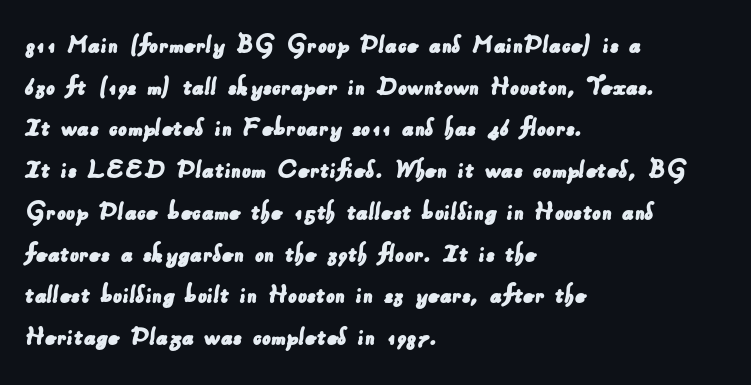
Horizontally, the lines are justified to the leading edge only. Spacing verdict: proportional, widths tailored to each character. The typeface chosen for these lines omits serifs. Regarding leading, the lines here are spaced in the standard way.
